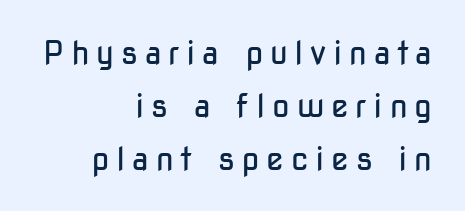
The image shows 32 px regular-weight, condensed sans-serif type, upright; set right-aligned, normal line spacing (1.65x), unusually wide letter spacing (+0.21 em), not underlined; low stroke contrast and a medium x-height.
